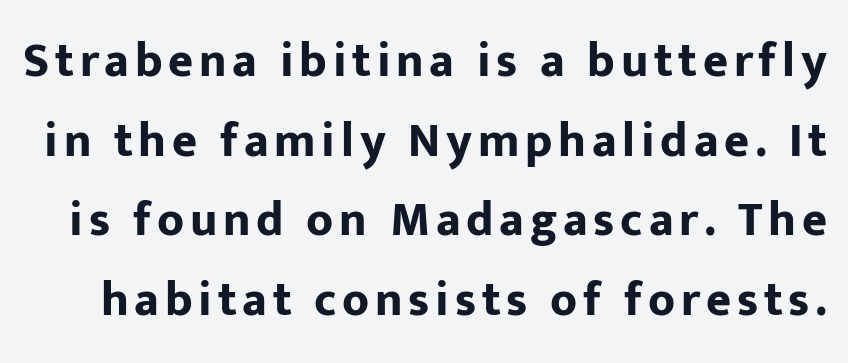
The image shows 48 px bold sans-serif type, upright; set normal line spacing (1.66x), not underlined; low stroke contrast and a medium x-height.
